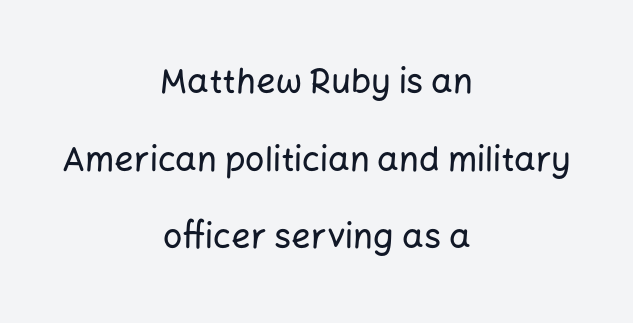
The image shows 34 px sans-serif type, upright; set centered, loose line spacing (2.28x), normal letter spacing, not underlined; low stroke contrast and a medium x-height.
